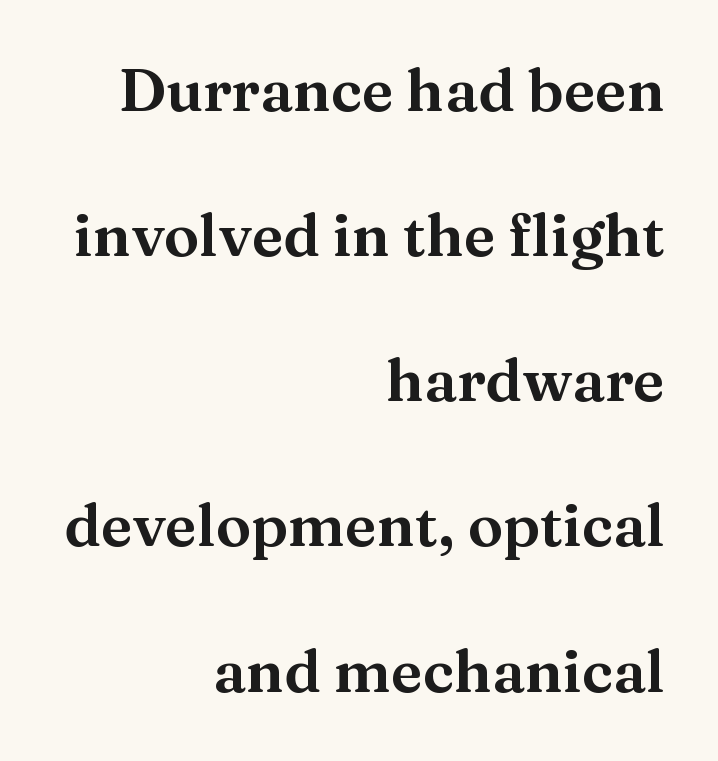
{"serif": "yes", "italic": "no", "width": "wide", "stroke_contrast": "medium", "x_height": "medium", "monospaced": "no", "underline": "no", "align": "right", "line_spacing": "loose", "line_spacing_ratio": 2.46, "letter_spacing": "normal", "letter_spacing_em": 0.0, "glyph_px": 59}
